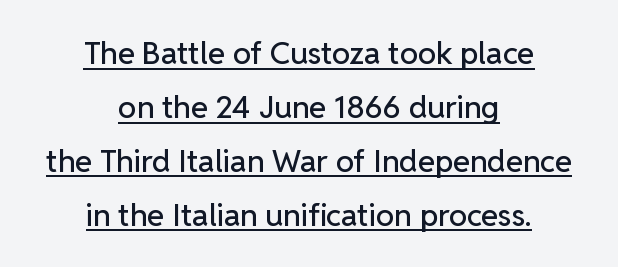
The image shows 31 px sans-serif type, upright; set centered, line spacing 1.74x, normal letter spacing, underlined; low stroke contrast and a medium x-height.
